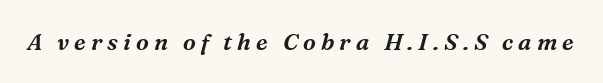
Q: Is the text italic (slanted)? A: Yes, it leans right by about 16 degrees.
Q: Is the text underlined? A: No.
Q: Is the spacing between letters normal or unusually wide? A: Unusually wide.
